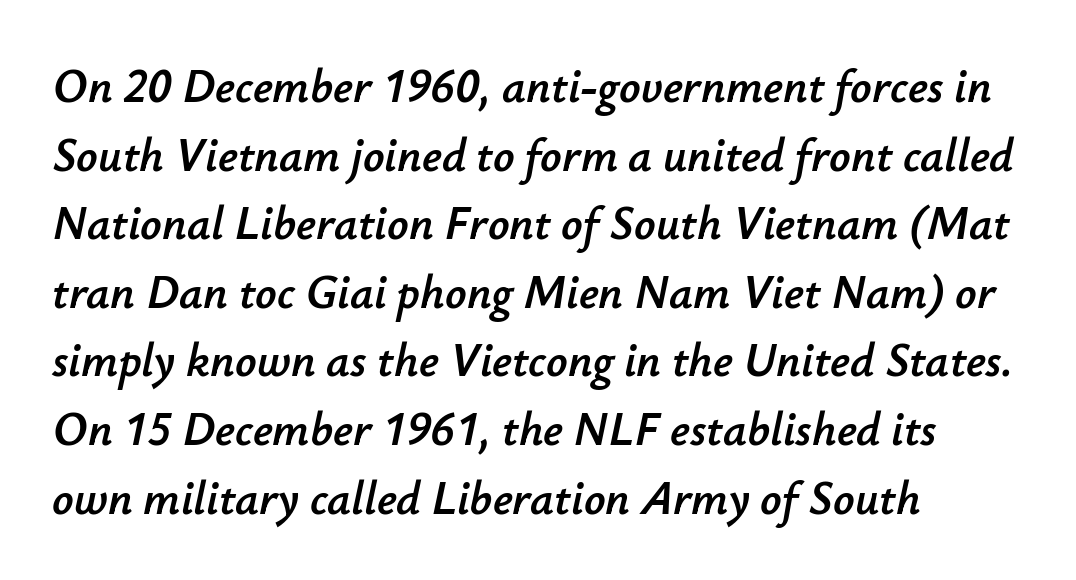
A normal amount of white space separates one row of letters from the next. Does the copy run flush right? No — it runs flush left. Style check: oblique. The specimen omits any rule beneath the text block's lines. The tracking reads as untouched default to a designer's eye.
